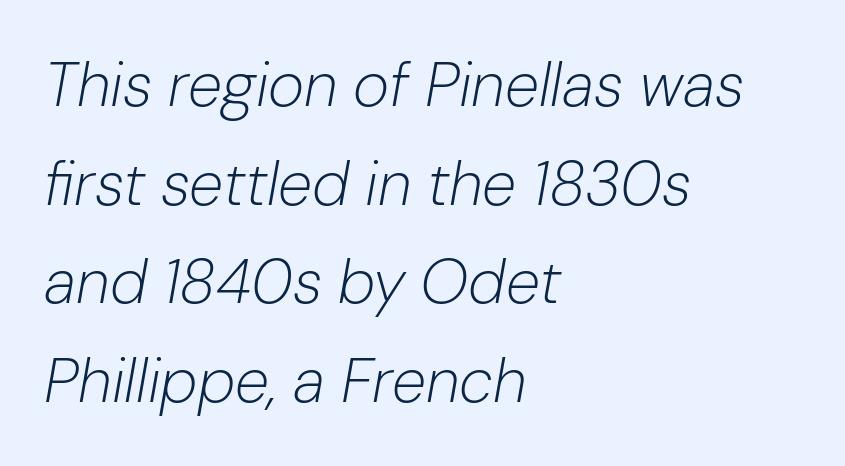
The image shows 62 px light type, italic (leaning right); set left-aligned, normal line spacing (1.59x), normal letter spacing, not underlined; low stroke contrast and a medium x-height.
